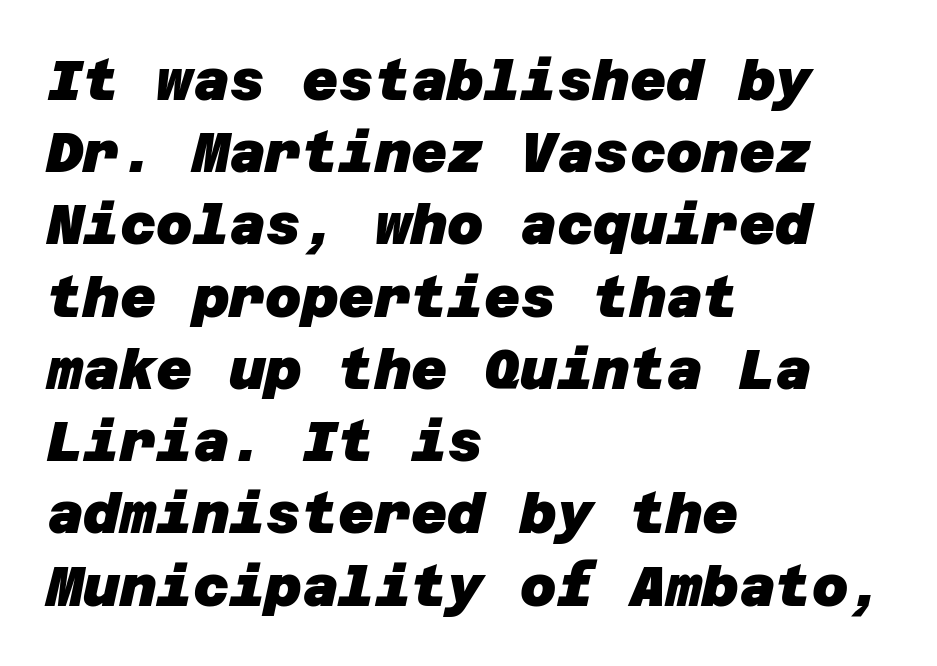
The image shows 56 px heavy sans-serif type; set left-aligned, normal line spacing (1.29x), normal letter spacing, not underlined; low stroke contrast and a large x-height.
